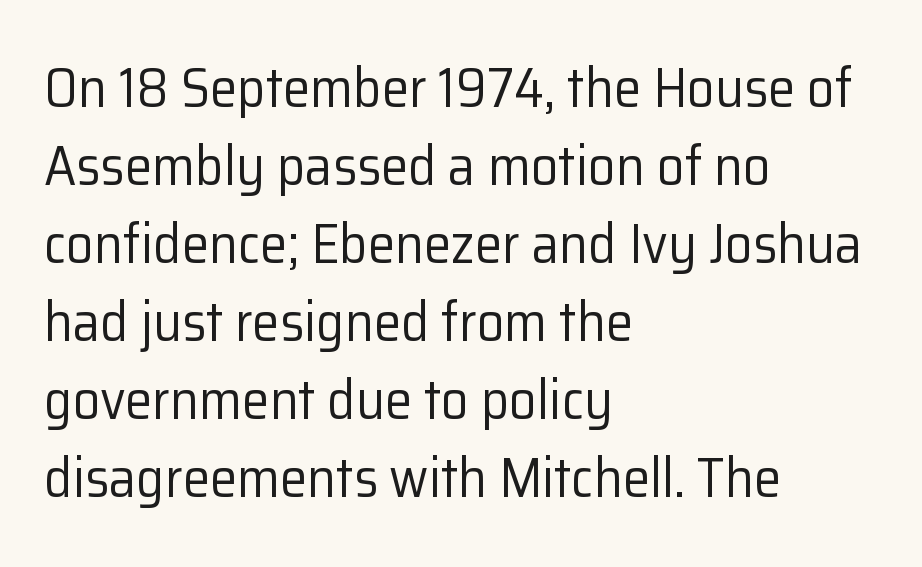
{"serif": "no", "italic": "no", "bold": "no", "weight": "regular", "width": "normal", "stroke_contrast": "low", "x_height": "medium", "monospaced": "no", "underline": "no", "align": "left", "line_spacing": "normal", "line_spacing_ratio": 1.42, "letter_spacing": "normal", "letter_spacing_em": 0.0, "glyph_px": 55}
